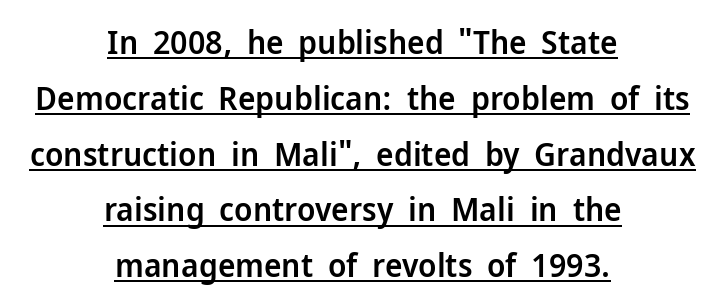
The image shows 33 px semibold sans-serif type, upright; set centered, normal line spacing (1.69x), normal letter spacing, underlined; low stroke contrast and a medium x-height.
